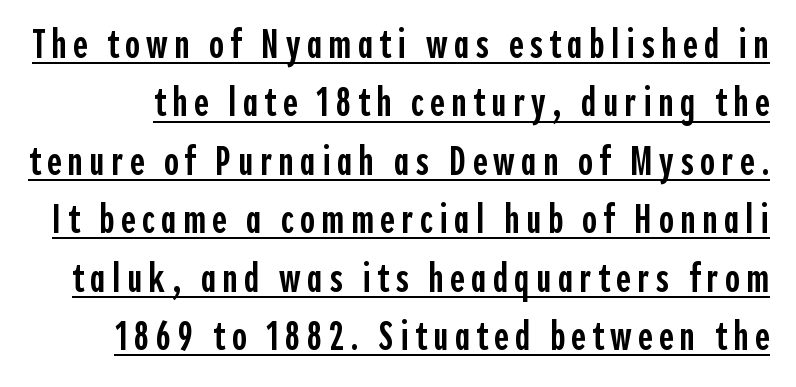
Vertical strokes here are truly vertical. The lettering is marked with a stroke running underneath it. Honestly, the row spacing looks completely unremarkable. Proportional: the letters do not fall into vertical columns. Moderately thickened strokes mark this as semibold type. These lines are composed in type without serifs.
